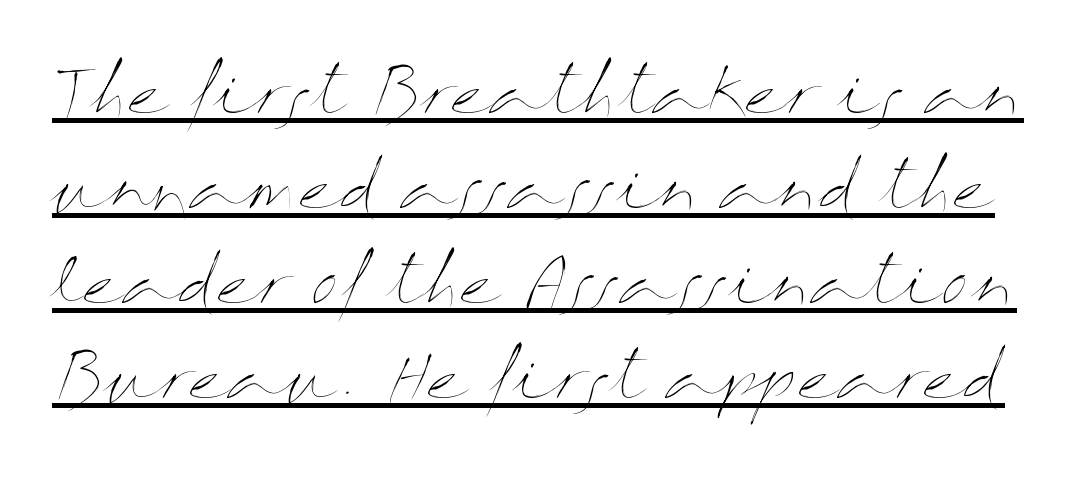
{"bold": "no", "weight": "thin", "width": "wide", "stroke_contrast": "medium", "x_height": "medium", "monospaced": "no", "underline": "yes", "line_spacing": "normal", "line_spacing_ratio": 1.53, "letter_spacing": "normal", "letter_spacing_em": 0.0, "glyph_px": 62}
